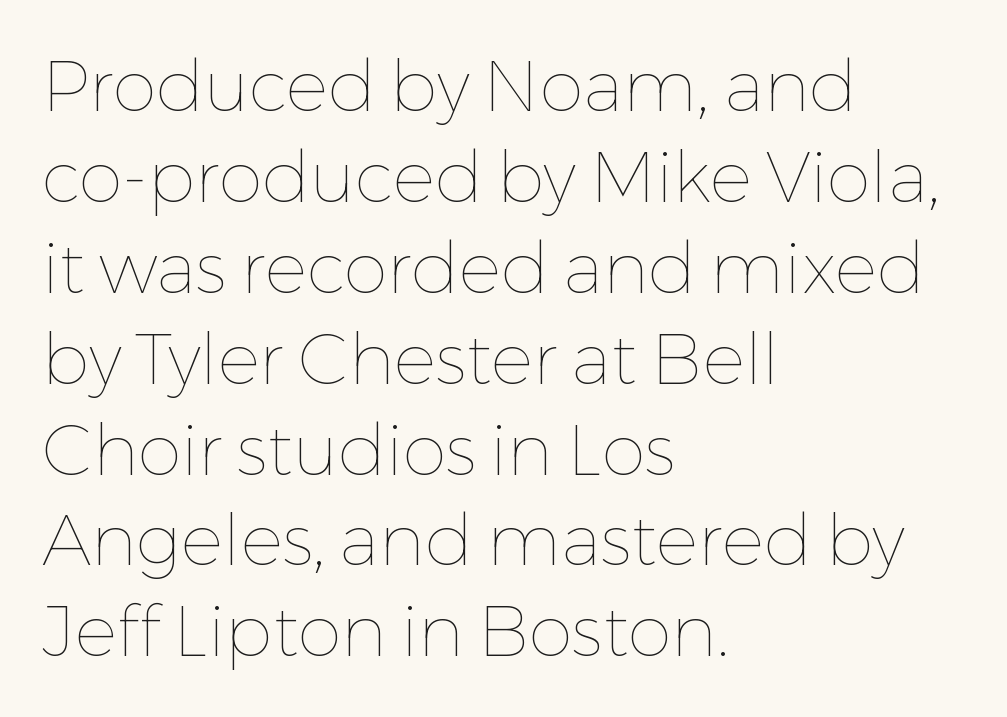
Q: Is the text bold? A: No.
Q: Is the text italic (slanted)? A: No, it is upright.
Q: Is the text underlined? A: No.
Q: How is the paragraph aligned? A: Left-aligned.
Q: Is the spacing between letters normal or unusually wide? A: Normal.
Q: Is the spacing between lines tight, normal or loose? A: Normal.
Q: Width (condensed, normal, or wide)? A: Normal.
Q: Stroke contrast? A: Low.
Q: x-height? A: Medium.
Q: Monospaced? A: No.
